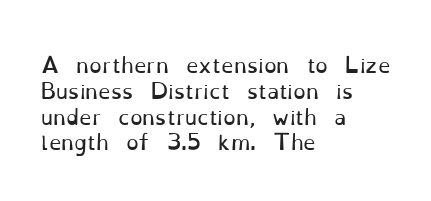
Q: Is the text bold? A: No.
Q: Is the text italic (slanted)? A: No, it is upright.
Q: Is the text underlined? A: No.
Q: How is the paragraph aligned? A: Left-aligned.
Q: Is the spacing between letters normal or unusually wide? A: Normal.
Q: Is the spacing between lines tight, normal or loose? A: Normal.
